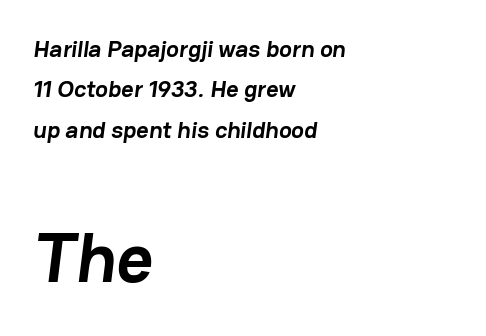
A typesetter would call this zero additional tracking. Its strokes are broad and dark, the hallmark of bold type. The setting favours the left margin, as ordinary paragraphs usually do. Notice how descenders clear the ascenders below comfortably — that's standard leading. Is the lower block the larger one? Yes — the lower block carries the bigger type. The rendering shows plain stroke endings on the letterforms — a sans-serif design.
